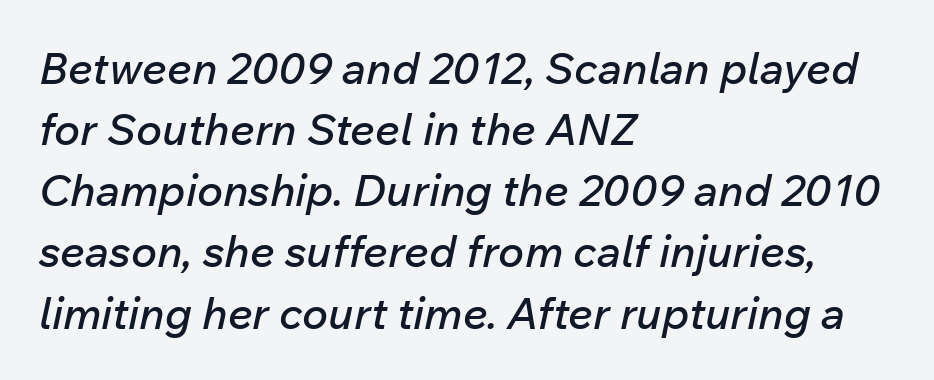
The face used here is rendered with its standard letterfit. Varying glyph widths throughout — classic text-font behaviour. Caption: multi-line text, flush left, ragged right. Each row of text sits above clean, open space. Notice how the stems are inclined rather than vertical — that's the hallmark of italics.
